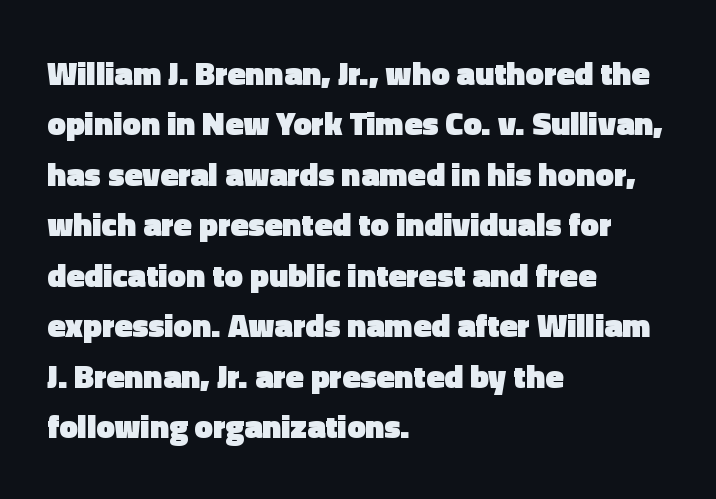
Q: Is the text bold? A: Yes.
Q: Is the text italic (slanted)? A: No, it is upright.
Q: Is the typeface a serif or a sans-serif typeface? A: Sans-serif.
Q: Is the text underlined? A: No.
Q: How is the paragraph aligned? A: Left-aligned.
Q: Is the spacing between letters normal or unusually wide? A: Normal.
Q: Is the spacing between lines tight, normal or loose? A: Normal.
Q: Width (condensed, normal, or wide)? A: Normal.
Q: x-height? A: Medium.
Q: Monospaced? A: No.
